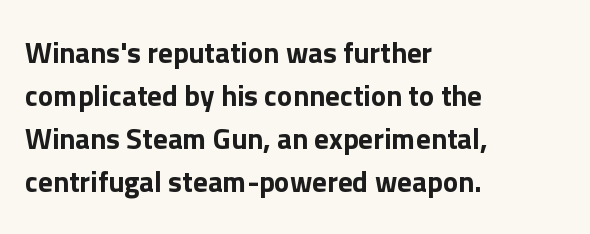
Nope, no serifs anywhere on these letters. If you drew a ruler down the left edge, every line would touch it. This is roman type, the default non-slanted kind. Plain, unruled lines of type.
